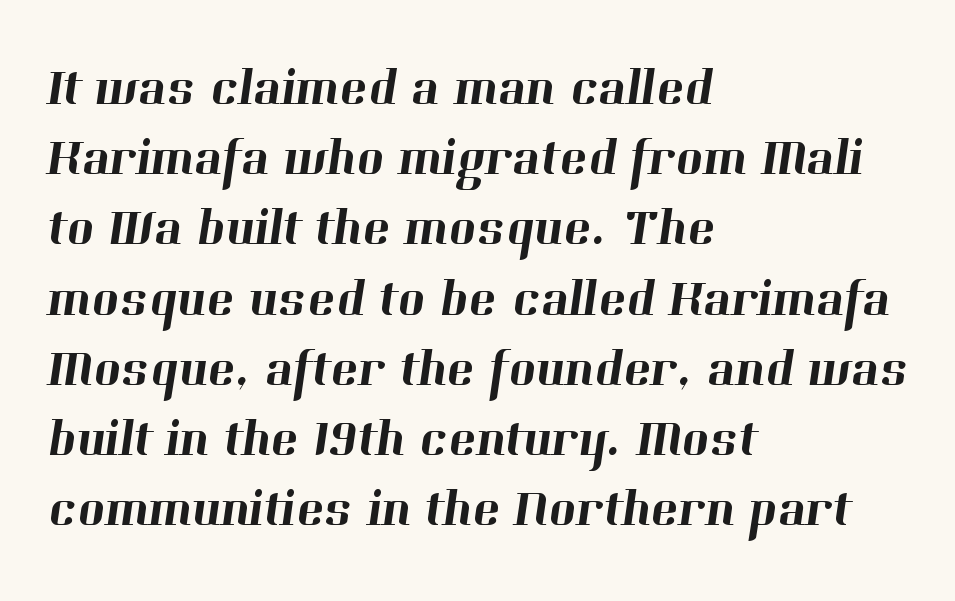
Looks like regular typesetting: each glyph gets only the width it needs. Tracking value appears to be zero — textbook default spacing. Note: serifs present on the glyphs. Notice how the passage keeps a crisp vertical edge on the left only. Clear beneath every line of the passage. Reading down the column, the eye jumps a familiar distance to each next line.
